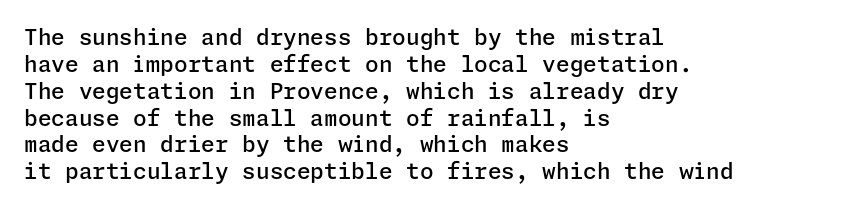
{"italic": "no", "bold": "semi", "underline": "no", "align": "left", "line_spacing_ratio": 1.22, "letter_spacing": "normal", "letter_spacing_em": 0.0, "glyph_px": 22}
